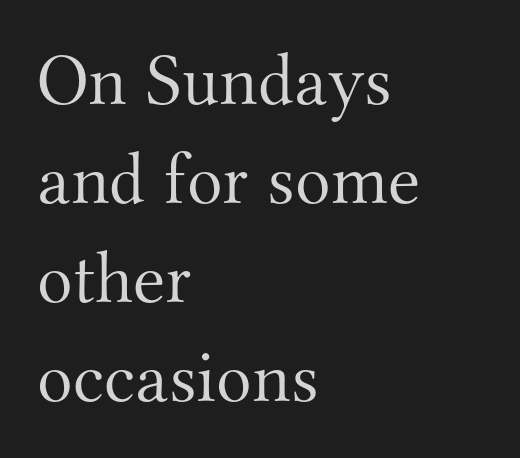
{"serif": "yes", "italic": "no", "bold": "no", "weight": "light", "width": "normal", "stroke_contrast": "medium", "x_height": "small", "monospaced": "no", "underline": "no", "align": "left", "line_spacing": "normal", "line_spacing_ratio": 1.34, "letter_spacing": "normal", "letter_spacing_em": 0.0, "glyph_px": 74}
